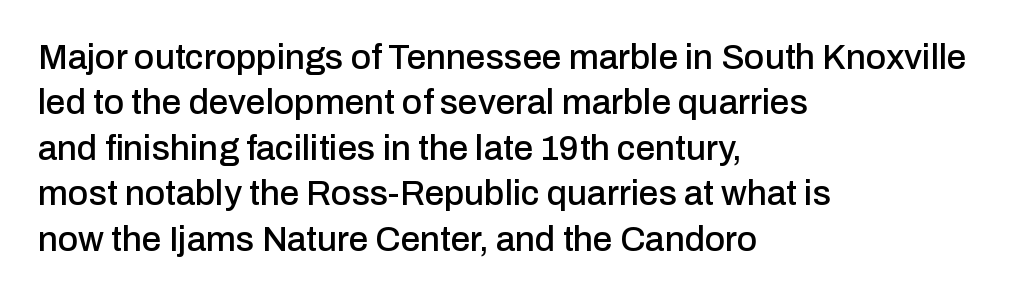
The lettering holds an erect, upright posture throughout. Every row of glyphs begins at an identical x-position on the left. This sample has the flowing, uneven cadence of proportional lettering. Is the letter spacing exaggerated? No — it looks like the ordinary default. Is this a sans? Yes — the strokes have no serifs.
